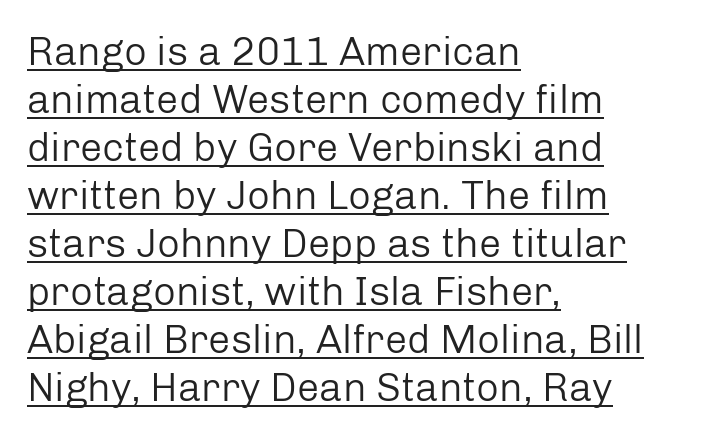
The image shows 40 px regular-weight sans-serif type, upright; set left-aligned, line spacing 1.2x, normal letter spacing, underlined; low stroke contrast and a medium x-height.
